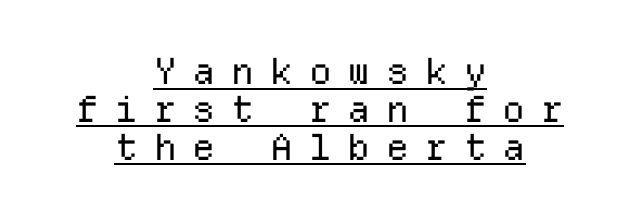
The paragraph shown floats in the horizontal middle. Every character here occupies the same horizontal width, giving the sample a typewriter-like rhythm. Nope, no serifs anywhere on these letters. The letters stand upright; this is a roman face. Compared with typical paragraphs, the rows here are closer together.
